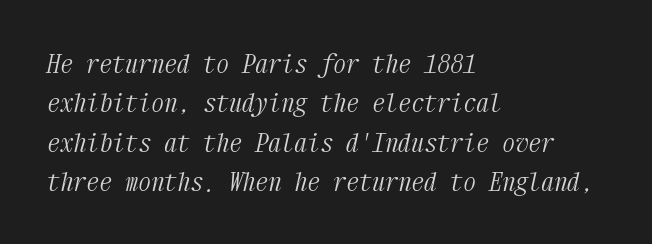
The image shows 26 px text type, italic (leaning right); set left-aligned, normal line spacing (1.51x), normal letter spacing, not underlined.
